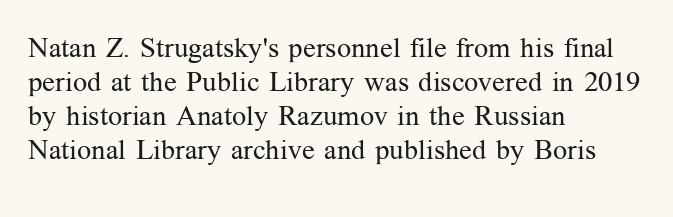
{"serif": "yes", "italic": "no", "bold": "no", "weight": "regular", "width": "normal", "stroke_contrast": "medium", "x_height": "medium", "monospaced": "no", "underline": "no", "align": "left", "line_spacing_ratio": 1.22, "letter_spacing": "normal", "letter_spacing_em": 0.0, "glyph_px": 28}
